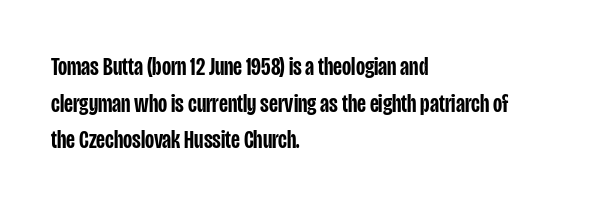
Q: Is the text bold? A: Semi-bold.
Q: Is the text italic (slanted)? A: No, it is upright.
Q: Is the text underlined? A: No.
Q: How is the paragraph aligned? A: Left-aligned.
Q: Is the spacing between letters normal or unusually wide? A: Normal.
Q: Is the spacing between lines tight, normal or loose? A: Normal.
